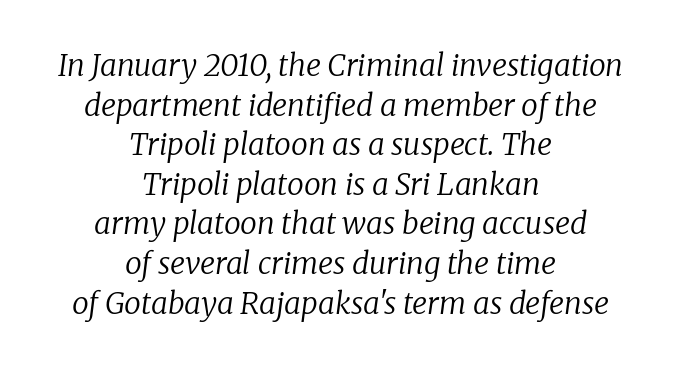
Centered paragraph, ragged on both sides. No word sits above an underline. This sample uses an oblique cut, with every glyph tilted off the vertical. Each new line begins a customary step beneath the previous one. What stands out about the letter spacing? Nothing — it is the standard amount. This sample uses a serif face.
